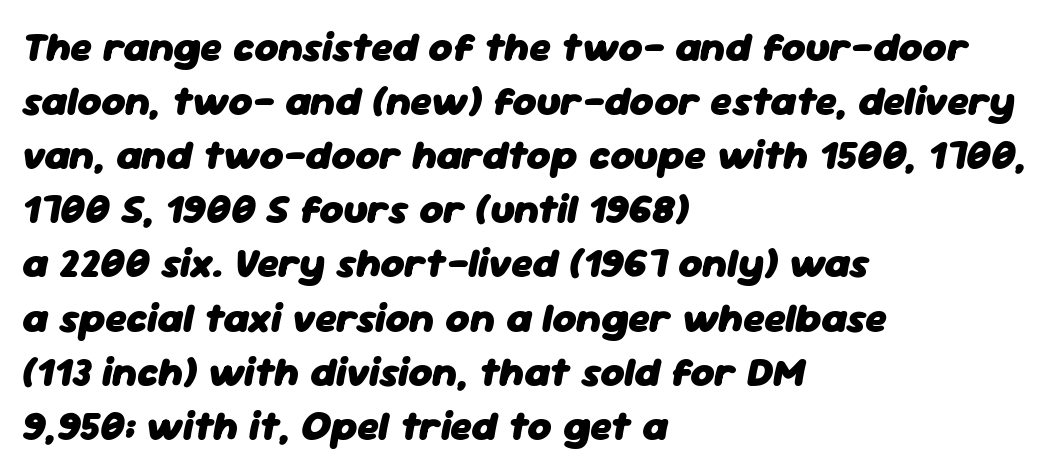
{"italic": "yes", "lean": "right", "slant_degrees": 11, "bold": "yes", "weight": "heavy", "width": "normal", "stroke_contrast": "low", "x_height": "medium", "monospaced": "no", "underline": "no", "align": "left", "line_spacing": "normal", "line_spacing_ratio": 1.32, "letter_spacing": "normal", "letter_spacing_em": 0.0, "glyph_px": 41}
